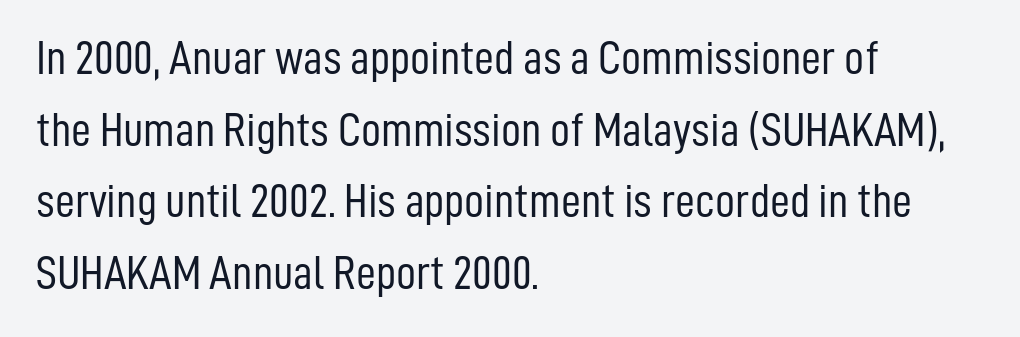
These glyphs show unthickened strokes, regular width or finer. Notice how the stems are strictly vertical — no italics here. Each word holds together tightly as a unit, with standard inter-letter gaps. The letters carry no serifs — their stems end cleanly without finishing strokes.
